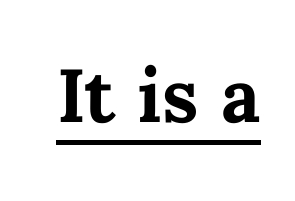
Q: Is the text bold? A: Yes.
Q: Is the text italic (slanted)? A: No, it is upright.
Q: Is the text underlined? A: Yes.
Q: Is the spacing between letters normal or unusually wide? A: Normal.
Q: Width (condensed, normal, or wide)? A: Normal.
Q: Stroke contrast? A: Medium.
Q: x-height? A: Medium.
Q: Monospaced? A: No.
